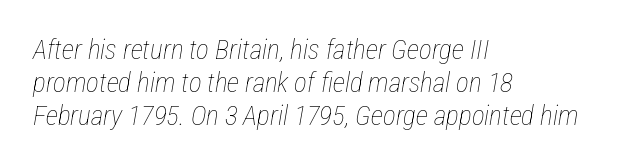
Q: Is the text bold? A: No.
Q: Is the text italic (slanted)? A: Yes, it leans right by about 12 degrees.
Q: Is the text underlined? A: No.
Q: How is the paragraph aligned? A: Left-aligned.
Q: Is the spacing between letters normal or unusually wide? A: Normal.
